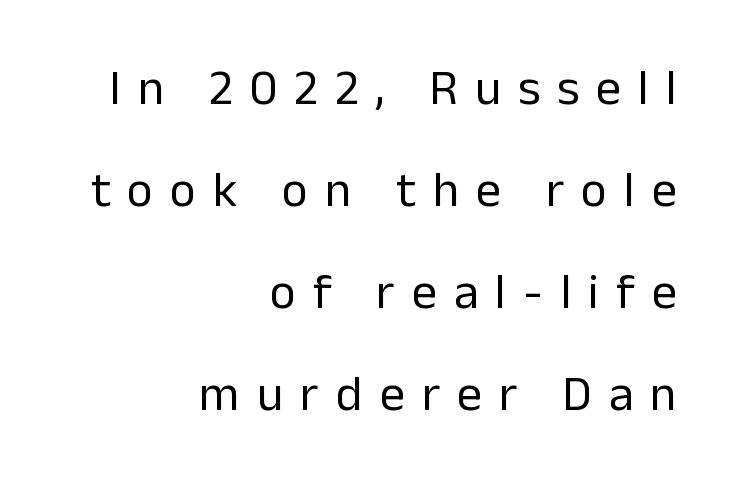
Quick note: underline off. The rendering uses a large line-height, opening up the rows. The designer went with a sans here, leaving each stem footless. Italic: no, the glyphs are upright roman. The type is letterspaced generously, with wide tracking. The passage shown is not bold in any degree.
